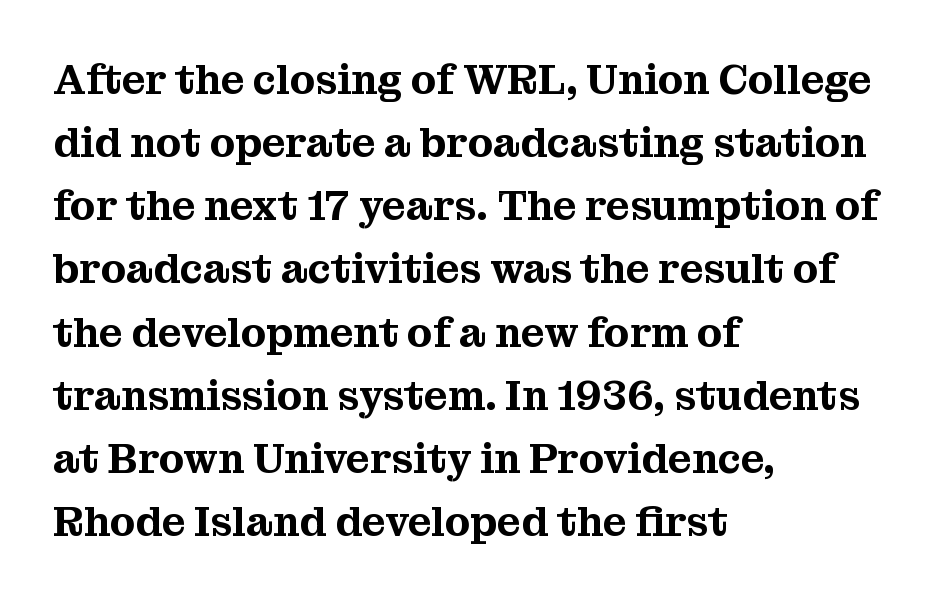
A typesetter would call this leading conventional body-copy spacing. Spacing verdict: proportional, widths tailored to each character. The letters carry serifs — small finishing strokes at the ends of their stems. The letters stand straight up with perfectly vertical stems. Visually the block forms a straight wall on the left and a jagged coastline on the right. Lines of text with bare space underneath.
